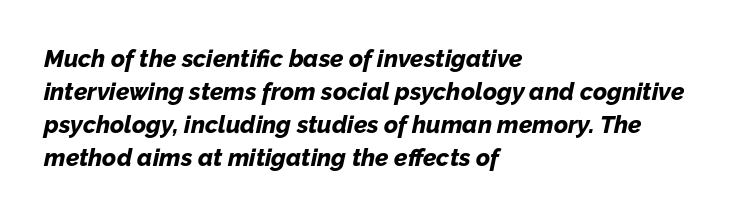
{"italic": "yes", "lean": "right", "slant_degrees": 12, "bold": "yes", "underline": "no", "align": "left", "line_spacing": "normal", "line_spacing_ratio": 1.37, "letter_spacing": "normal", "letter_spacing_em": 0.0, "glyph_px": 24}
